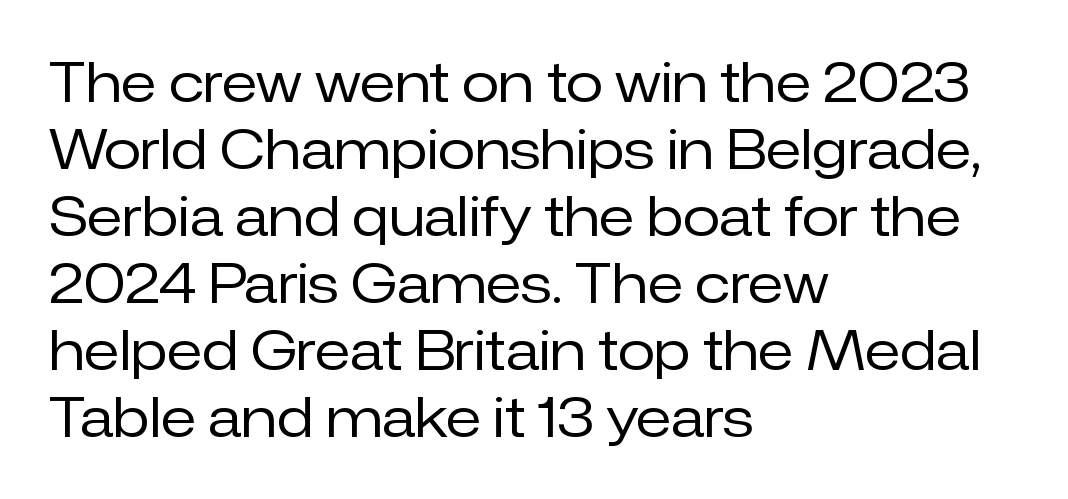
Q: Is the text bold? A: No.
Q: Is the text italic (slanted)? A: No, it is upright.
Q: Is the typeface a serif or a sans-serif typeface? A: Sans-serif.
Q: Is the text underlined? A: No.
Q: How is the paragraph aligned? A: Left-aligned.
Q: Is the spacing between letters normal or unusually wide? A: Normal.
Q: Width (condensed, normal, or wide)? A: Normal.
Q: Stroke contrast? A: Low.
Q: x-height? A: Medium.
Q: Monospaced? A: No.
